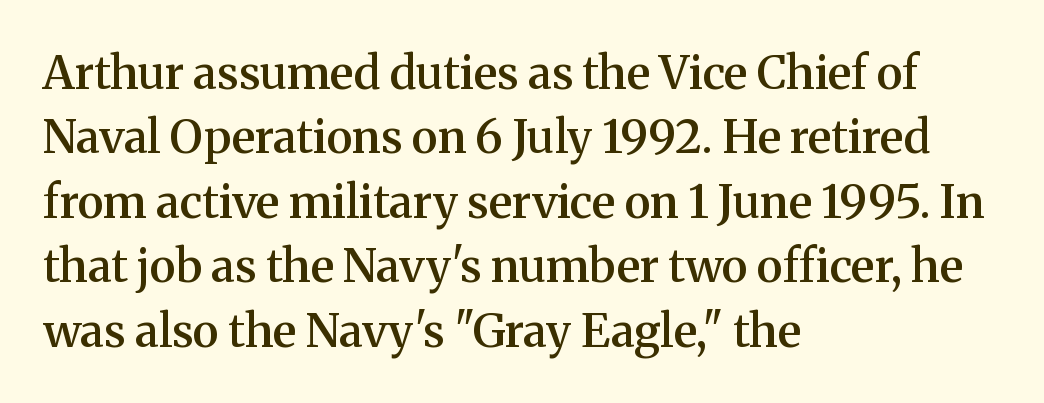
The image shows 46 px semibold serif type, upright; set left-aligned, normal line spacing (1.4x), normal letter spacing, not underlined; medium stroke contrast and a medium x-height.
